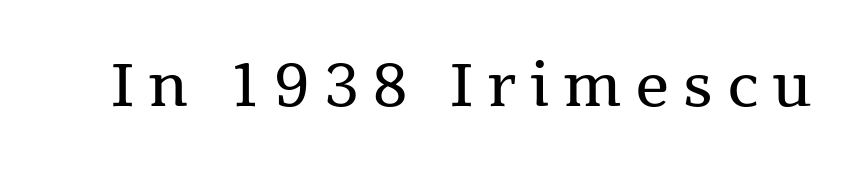
Anything drawn beneath the words? Only blank space. Inter-character spacing is expanded well beyond the font's built-in metrics. Ink coverage per letter is moderate at most. Spacing verdict: proportional, widths tailored to each character. Quick note: not italic, upright. Typographically, this falls in the serif category.
